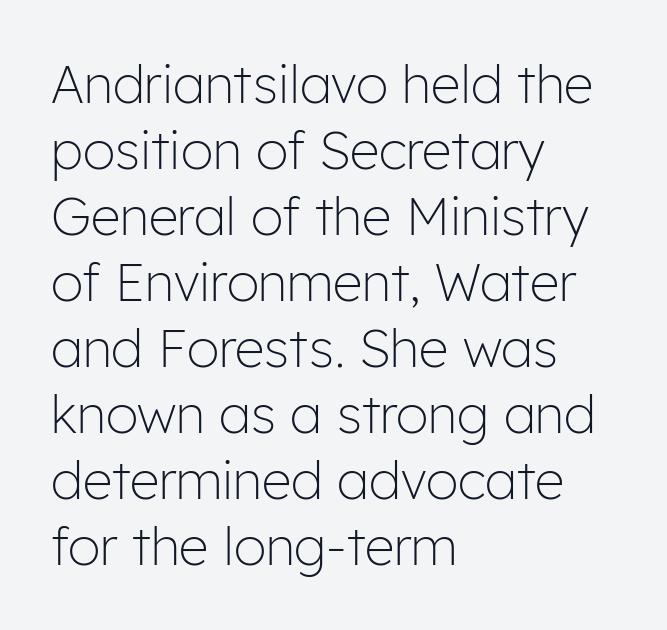
The image shows 52 px light sans-serif type, upright; set left-aligned, normal line spacing (1.27x), normal letter spacing, not underlined; low stroke contrast and a medium x-height.
